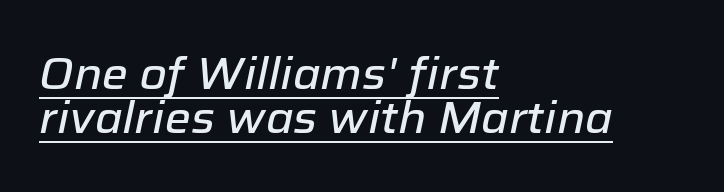
Does the lettering tilt? It does — this is italic. The glyphs are accompanied by a horizontal stroke just below them. The face used here is proportionally spaced, like ordinary book or web type. You could barely slide anything between these rows. These lines stack with their left ends in a neat column. The face used here is rendered with its standard letterfit.
